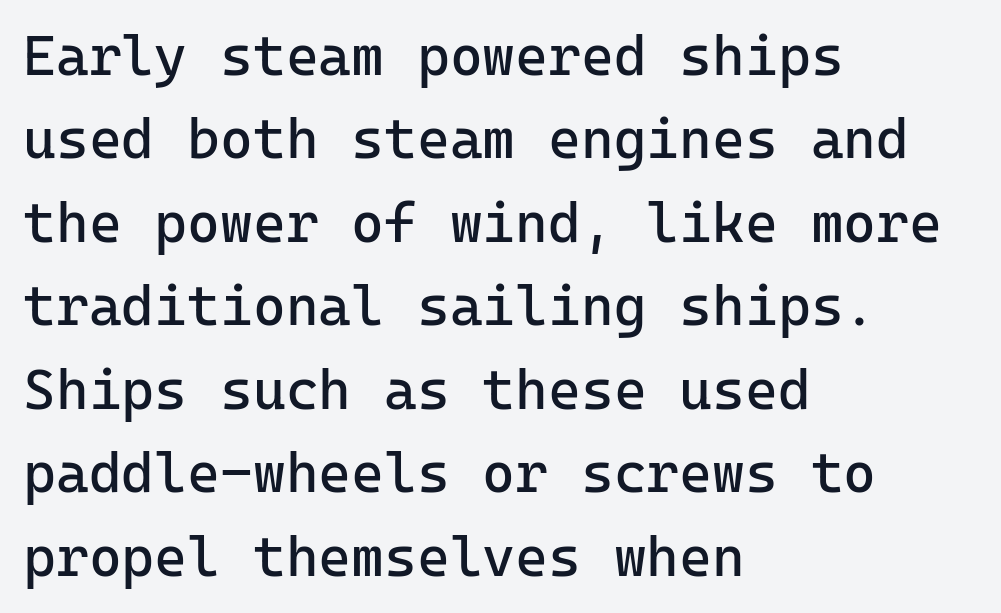
The image shows 56 px regular-weight sans-serif type, upright, monospaced; set left-aligned, normal line spacing (1.49x), normal letter spacing, not underlined; low stroke contrast and a medium x-height.
